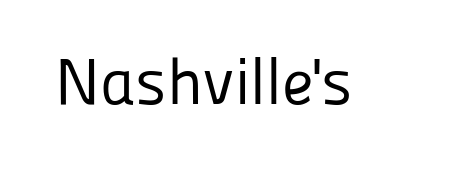
The image shows 65 px regular-weight sans-serif type, upright; set normal letter spacing, not underlined; low stroke contrast and a medium x-height.
